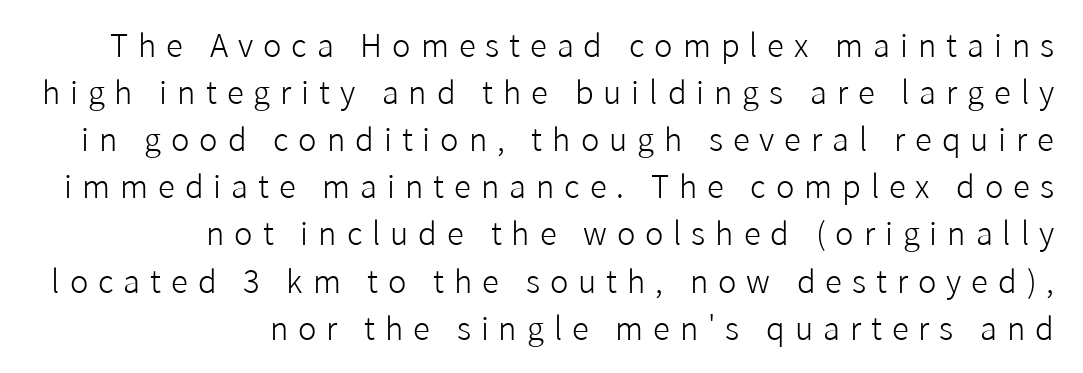
The image shows 31 px light sans-serif type, upright; set right-aligned, normal line spacing (1.52x), unusually wide letter spacing (+0.32 em), not underlined; low stroke contrast and a medium x-height.
